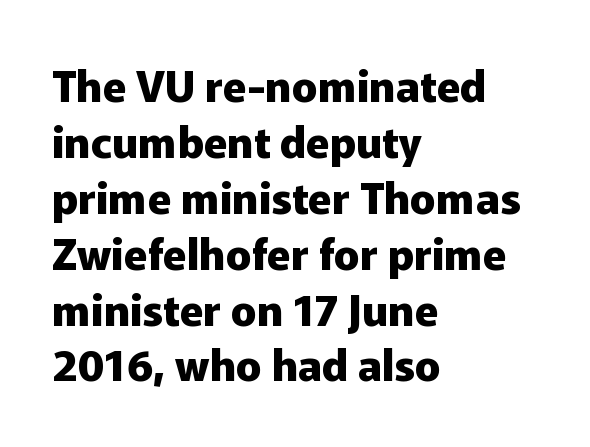
Casual observation: everything's shoved over to the left. This sample keeps an unexceptional amount of space between lines. Has an underline been added? It has not. The axis of the letterforms is exactly vertical. Is this a fixed-width face? No — the glyphs have proportional, varying widths.
